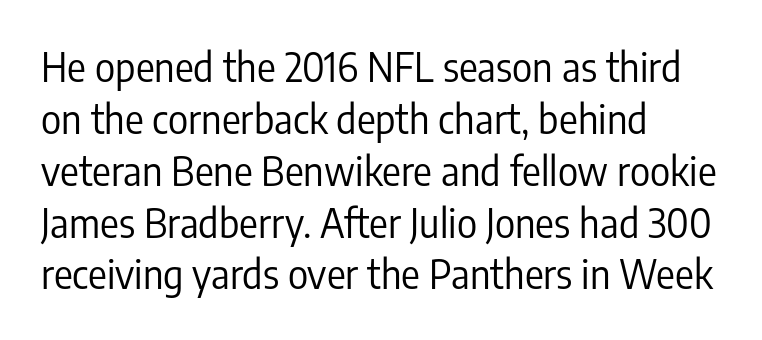
Default kerning and tracking; the words read as compact shapes. Descenders hang freely into open space. Posture: vertical. Left-aligned paragraph, ragged on the right. Regarding leading, the lines here are spaced in the standard way.
